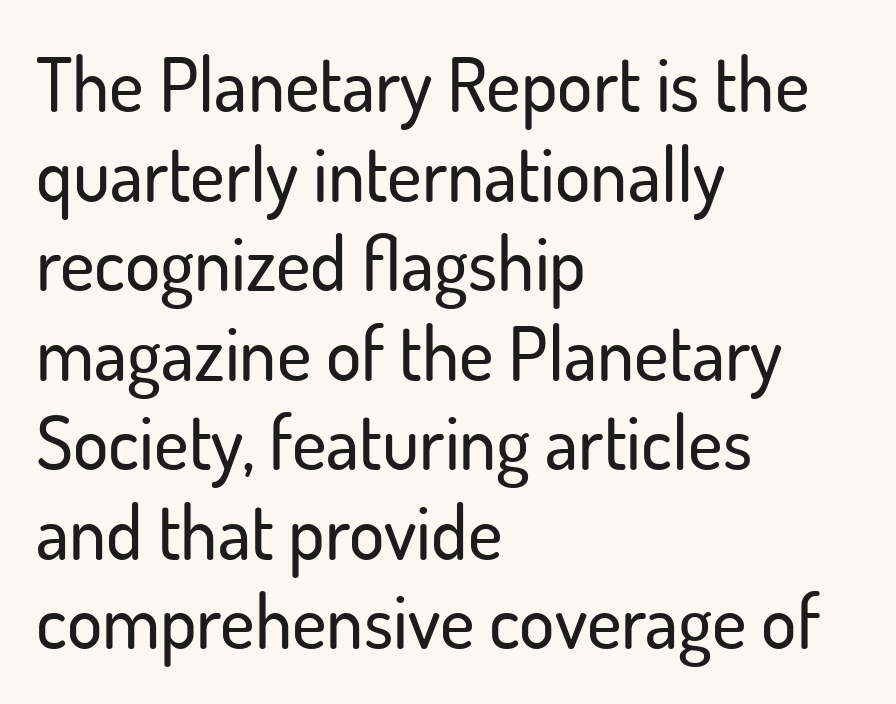
Font category for this specimen: sans-serif. Rendered with straight, roman letterforms. Here the glyphs are tracked normally, forming tight word shapes. Proportional: the letters do not fall into vertical columns. Rule under the text: the space is simply empty.
